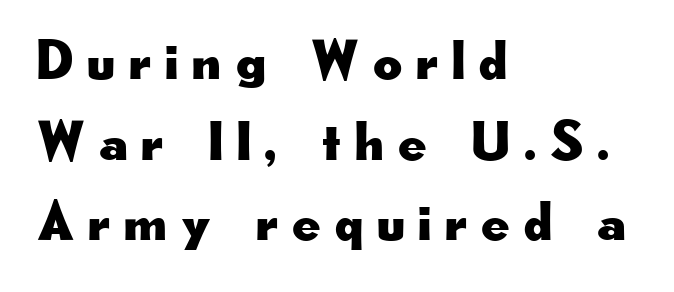
Q: Is the text italic (slanted)? A: No, it is upright.
Q: Is the typeface a serif or a sans-serif typeface? A: Sans-serif.
Q: Is the text underlined? A: No.
Q: How is the paragraph aligned? A: Left-aligned.
Q: Is the spacing between letters normal or unusually wide? A: Unusually wide.
Q: Is the spacing between lines tight, normal or loose? A: Normal.
Q: Width (condensed, normal, or wide)? A: Wide.
Q: Stroke contrast? A: Low.
Q: x-height? A: Small.
Q: Monospaced? A: No.
